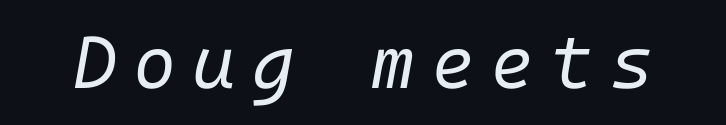
Q: Is the text bold? A: No.
Q: Is the text italic (slanted)? A: Yes, it leans right by about 10 degrees.
Q: Is the text underlined? A: No.
Q: Is the spacing between letters normal or unusually wide? A: Unusually wide.
Q: Width (condensed, normal, or wide)? A: Normal.
Q: Stroke contrast? A: Low.
Q: x-height? A: Medium.
